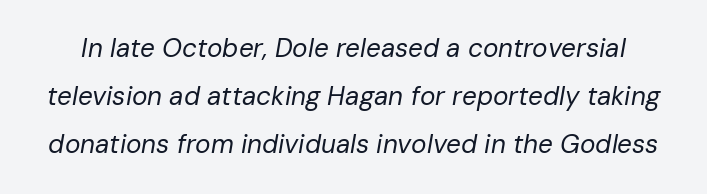
{"italic": "yes", "lean": "right", "slant_degrees": 10, "bold": "no", "underline": "no", "line_spacing_ratio": 1.85, "letter_spacing": "normal", "letter_spacing_em": 0.0, "glyph_px": 26}
